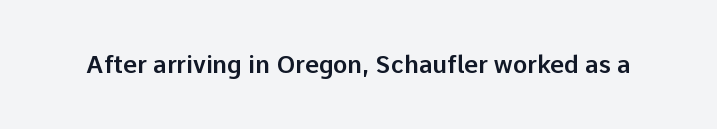
Observe the ordinary spacing: letters are neighbours, not strangers. Underline: absent. Rendered with straight, roman letterforms.
